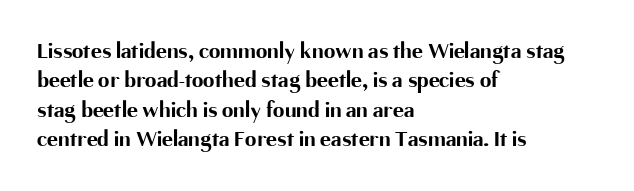
The image shows 23 px bold type, upright; set left-aligned, normal line spacing (1.28x), normal letter spacing, not underlined.
